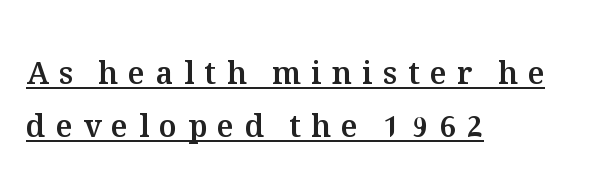
{"italic": "no", "width": "normal", "stroke_contrast": "medium", "x_height": "medium", "monospaced": "no", "underline": "yes", "align": "left", "line_spacing_ratio": 1.78, "letter_spacing": "wide", "letter_spacing_em": 0.35, "glyph_px": 30}
